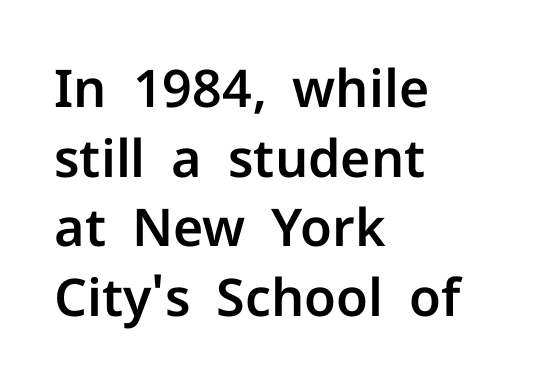
Q: Is the text italic (slanted)? A: No, it is upright.
Q: Is the typeface a serif or a sans-serif typeface? A: Sans-serif.
Q: Is the text underlined? A: No.
Q: How is the paragraph aligned? A: Left-aligned.
Q: Is the spacing between letters normal or unusually wide? A: Normal.
Q: Is the spacing between lines tight, normal or loose? A: Normal.
Q: Width (condensed, normal, or wide)? A: Normal.
Q: Stroke contrast? A: Low.
Q: x-height? A: Medium.
Q: Monospaced? A: No.
